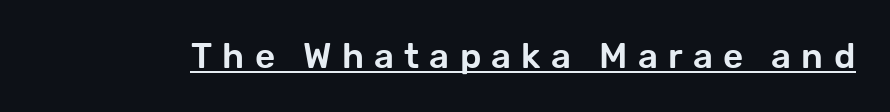
{"serif": "no", "italic": "no", "width": "normal", "stroke_contrast": "low", "x_height": "medium", "monospaced": "no", "underline": "yes", "letter_spacing": "wide", "letter_spacing_em": 0.29, "glyph_px": 35}
